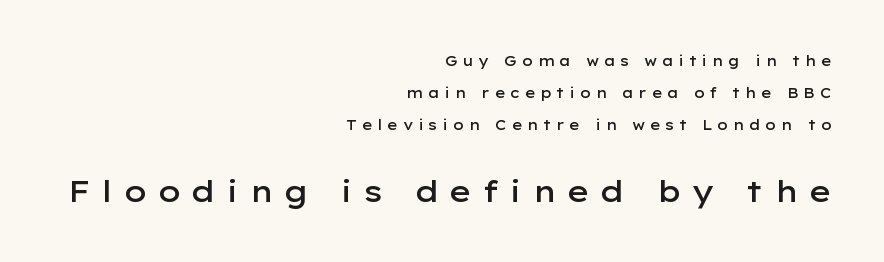
Q: Is the text bold? A: Semi-bold.
Q: Is the text italic (slanted)? A: No, it is upright.
Q: Is the typeface a serif or a sans-serif typeface? A: Sans-serif.
Q: Is the text underlined? A: No.
Q: How is the paragraph aligned? A: Right-aligned.
Q: Is the spacing between letters normal or unusually wide? A: Unusually wide.
Q: Is the spacing between lines tight, normal or loose? A: Loose.
Q: Which block of text is set in a larger size, the first (top) or the second (bottom)? A: The second (bottom) one.
Q: Width (condensed, normal, or wide)? A: Wide.
Q: Stroke contrast? A: Low.
Q: x-height? A: Medium.
Q: Monospaced? A: No.
